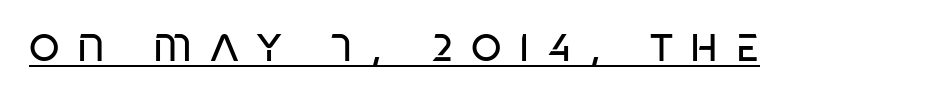
Q: Is the text bold? A: No.
Q: Is the text italic (slanted)? A: No, it is upright.
Q: Is the typeface a serif or a sans-serif typeface? A: Sans-serif.
Q: Is the text underlined? A: Yes.
Q: Is the spacing between letters normal or unusually wide? A: Unusually wide.
Q: Width (condensed, normal, or wide)? A: Condensed.
Q: Stroke contrast? A: Low.
Q: x-height? A: Large.
Q: Monospaced? A: No.
